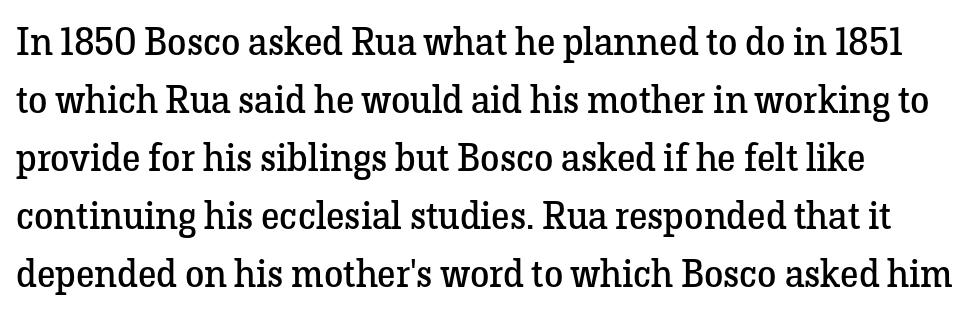
Upright lettering throughout. The leading is moderate, giving the passage an even texture. This sample uses plain, unmodified letter spacing. Serif or sans? Serif — the stroke terminals have little feet. Clear beneath every line of the passage. Stroke mass is kept to a normal reading level or below.
